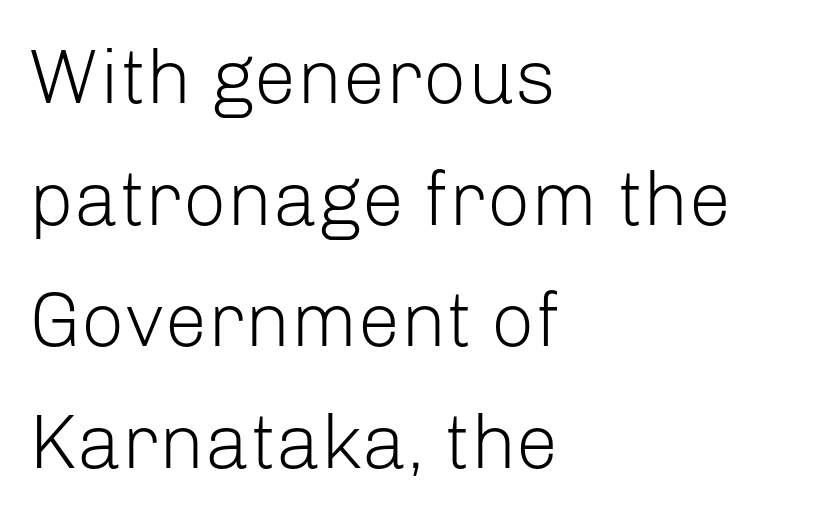
No italicization has been applied; the sample stays upright. Each line starts at the same left margin while the right side varies. Compared with typical paragraphs, the rows here are spaced about the same. The rendering shows plain stroke endings on the letterforms — a sans-serif design.
